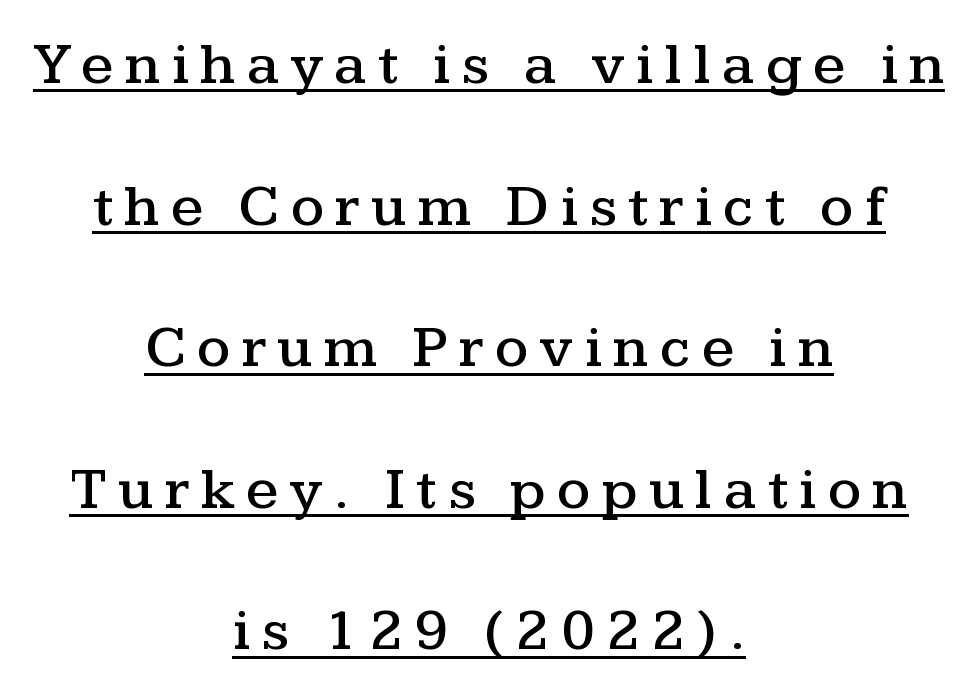
Centered paragraph, ragged on both sides. This block would shrink considerably if given ordinary leading; it's expanded now. The words here are underlined. This sample has the flowing, uneven cadence of proportional lettering. The typeface chosen for these lines features serifs.
